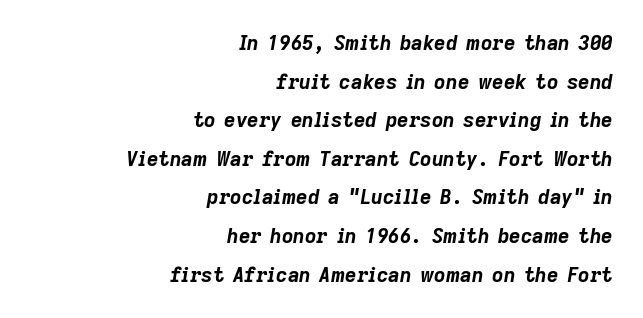
The passage shown is emphatically bold. All the whitespace from short lines collects on the left. Inter-character spacing is left at the font's built-in metrics. Compared with typical paragraphs, the rows here are farther apart. Emphasis-style slanted type is in use. The space directly below the letters is spotless.
